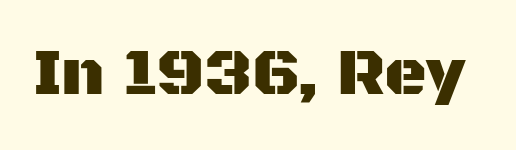
Q: Is the text italic (slanted)? A: No, it is upright.
Q: Is the typeface a serif or a sans-serif typeface? A: Sans-serif.
Q: Is the text underlined? A: No.
Q: Is the spacing between letters normal or unusually wide? A: Normal.
Q: Width (condensed, normal, or wide)? A: Normal.
Q: Stroke contrast? A: Medium.
Q: x-height? A: Large.
Q: Monospaced? A: No.
